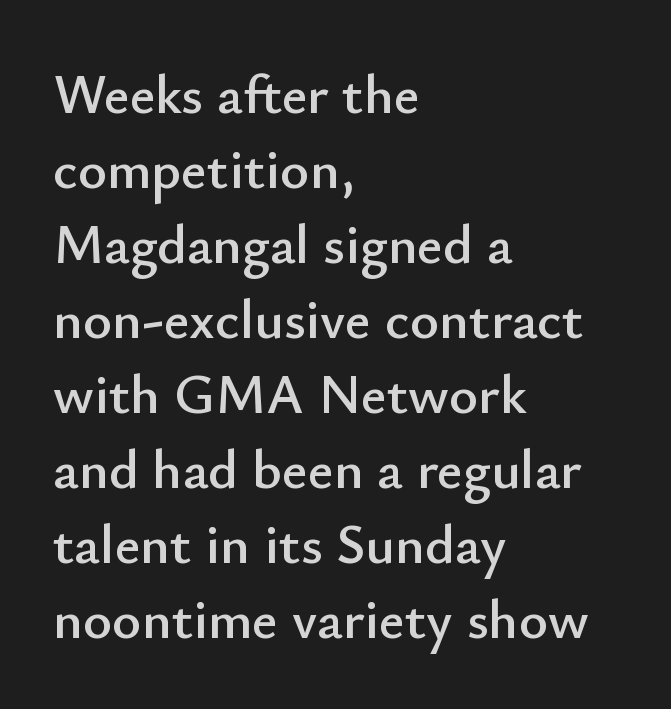
Q: Is the text italic (slanted)? A: No, it is upright.
Q: Is the typeface a serif or a sans-serif typeface? A: Sans-serif.
Q: Is the text underlined? A: No.
Q: How is the paragraph aligned? A: Left-aligned.
Q: Is the spacing between letters normal or unusually wide? A: Normal.
Q: Is the spacing between lines tight, normal or loose? A: Normal.
Q: Width (condensed, normal, or wide)? A: Normal.
Q: Stroke contrast? A: Low.
Q: x-height? A: Small.
Q: Monospaced? A: No.
